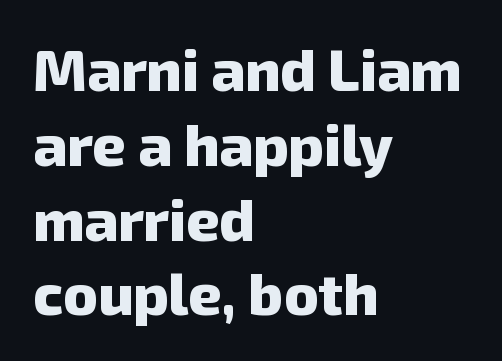
The image shows 58 px heavy sans-serif type; set left-aligned, normal line spacing (1.29x), normal letter spacing, not underlined; low stroke contrast and a medium x-height.
